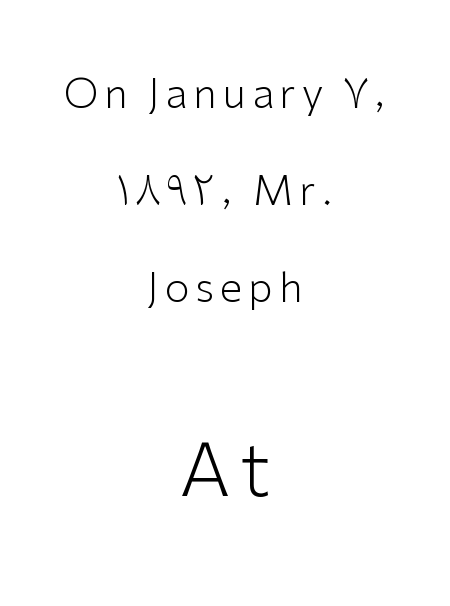
Q: Is the text bold? A: No.
Q: Is the text italic (slanted)? A: No, it is upright.
Q: Is the typeface a serif or a sans-serif typeface? A: Sans-serif.
Q: Is the text underlined? A: No.
Q: How is the paragraph aligned? A: Centered.
Q: Is the spacing between lines tight, normal or loose? A: Loose.
Q: Which block of text is set in a larger size, the first (top) or the second (bottom)? A: The second (bottom) one.
Q: Width (condensed, normal, or wide)? A: Normal.
Q: Stroke contrast? A: Low.
Q: x-height? A: Medium.
Q: Monospaced? A: No.
